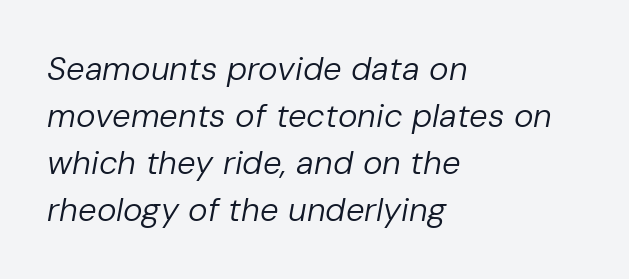
Q: Is the text bold? A: No.
Q: Is the text italic (slanted)? A: Yes, it leans right by about 10 degrees.
Q: Is the text underlined? A: No.
Q: How is the paragraph aligned? A: Left-aligned.
Q: Is the spacing between letters normal or unusually wide? A: Normal.
Q: Is the spacing between lines tight, normal or loose? A: Normal.
Q: Width (condensed, normal, or wide)? A: Normal.
Q: Stroke contrast? A: Low.
Q: x-height? A: Medium.
Q: Monospaced? A: No.
